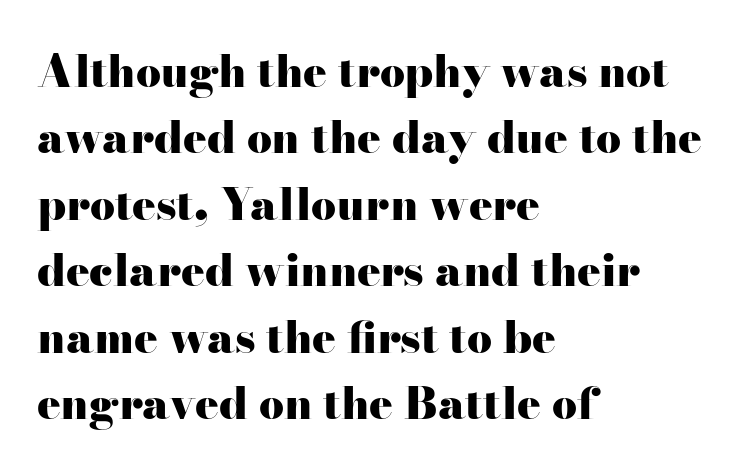
Tracking value appears to be zero — textbook default spacing. Descenders are the only things crossing below the line. Typesetter's note: full bold, strokes at maximum text heaviness. The lines in this sample share a left origin and differ only in where they stop. Character widths vary here, with narrow letters taking less room than wide ones. Every stem runs plumb, perpendicular to the baseline.
